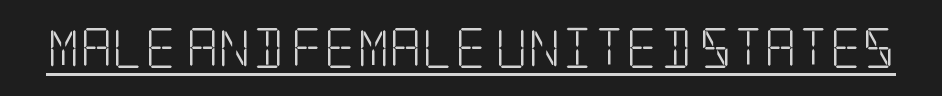
Q: Is the text bold? A: No.
Q: Is the text italic (slanted)? A: No, it is upright.
Q: Is the typeface a serif or a sans-serif typeface? A: Serif.
Q: Is the text underlined? A: Yes.
Q: Is the spacing between letters normal or unusually wide? A: Normal.
Q: Width (condensed, normal, or wide)? A: Condensed.
Q: Stroke contrast? A: Low.
Q: x-height? A: Large.
